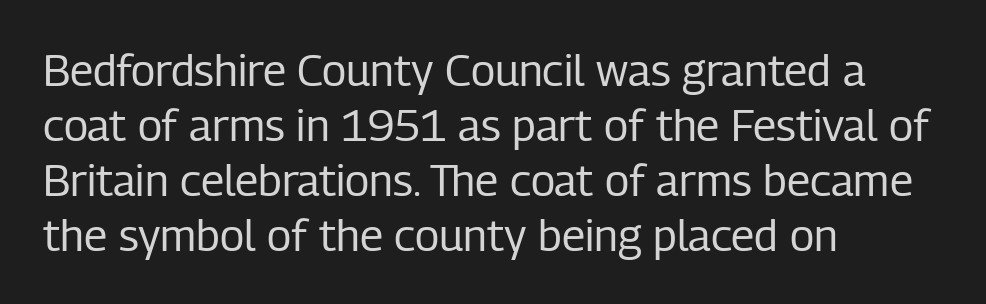
The image shows 44 px regular-weight, condensed sans-serif type, upright; set left-aligned, normal line spacing (1.25x), normal letter spacing, not underlined; low stroke contrast and a medium x-height.
